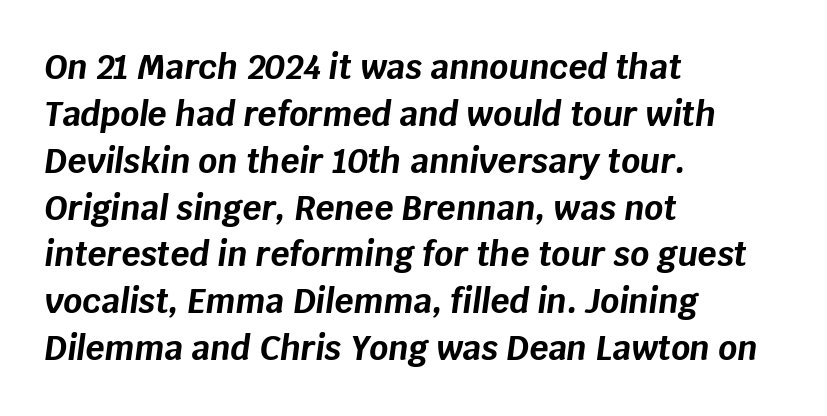
Between one letter and the next there's only the usual sliver of space. Compared with ordinary roman type, these characters are visibly tilted. Leftover space on each line is placed entirely after the last word. These lines sit exactly where default settings would place them. The strip under each line holds only bare page. Spacing verdict: proportional, widths tailored to each character.
